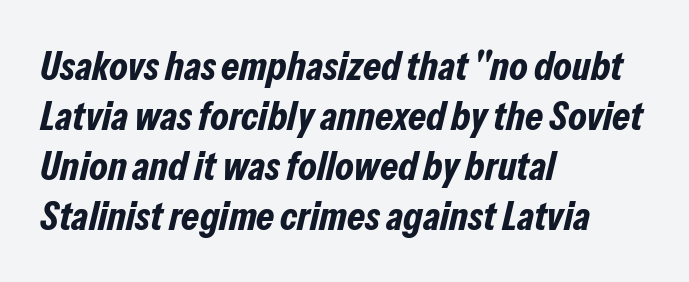
The image shows 41 px bold, condensed type, italic (leaning right); set left-aligned, line spacing 1.22x, normal letter spacing, not underlined; low stroke contrast and a medium x-height.
